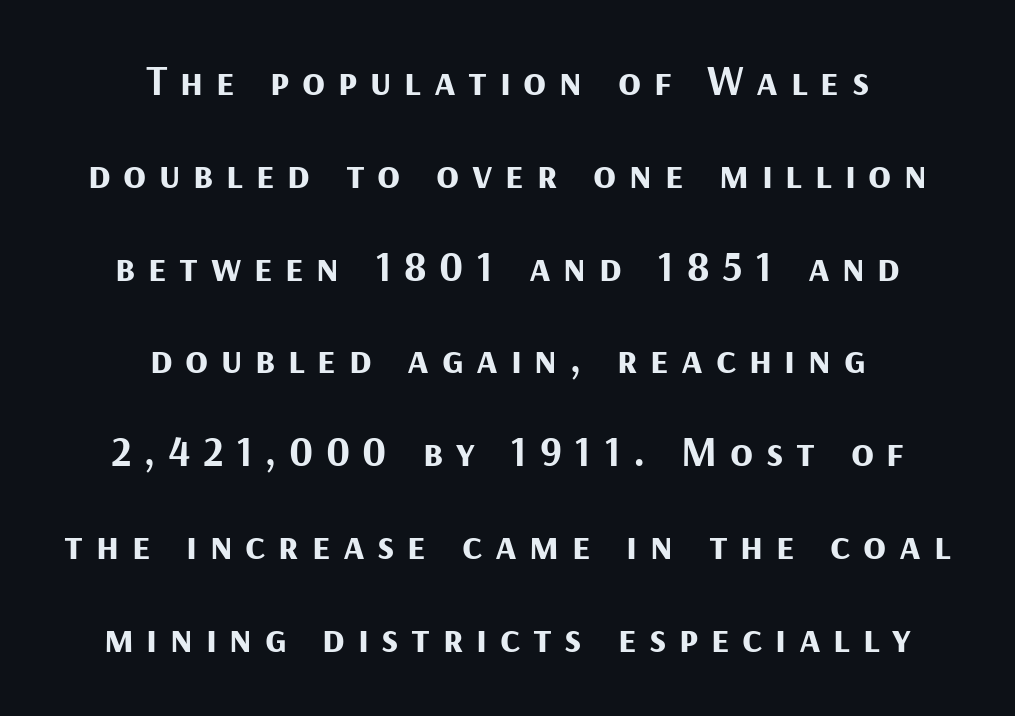
{"serif": "no", "italic": "no", "bold": "yes", "weight": "bold", "width": "normal", "stroke_contrast": "medium", "x_height": "medium", "monospaced": "no", "underline": "no", "align": "center", "line_spacing": "loose", "line_spacing_ratio": 2.21, "letter_spacing": "wide", "letter_spacing_em": 0.3, "glyph_px": 42}
